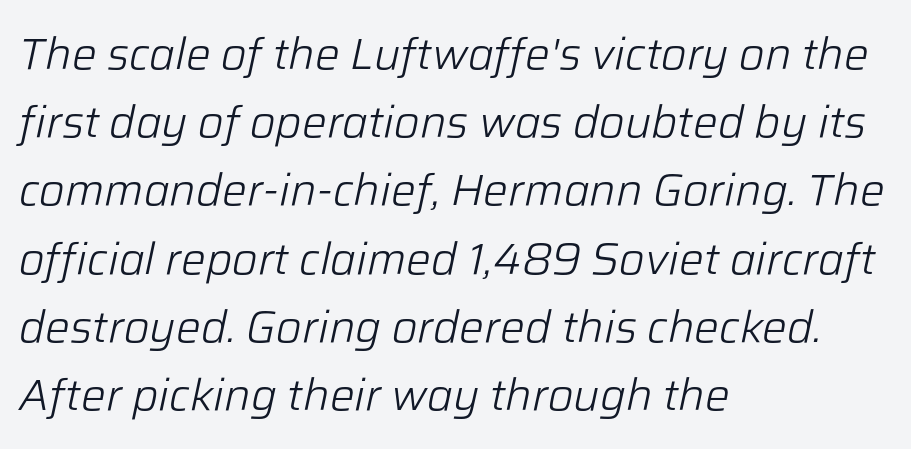
{"italic": "yes", "lean": "right", "slant_degrees": 12, "bold": "no", "weight": "light", "width": "normal", "stroke_contrast": "low", "x_height": "medium", "monospaced": "no", "underline": "no", "align": "left", "line_spacing": "normal", "line_spacing_ratio": 1.55, "letter_spacing": "normal", "letter_spacing_em": 0.0, "glyph_px": 44}
